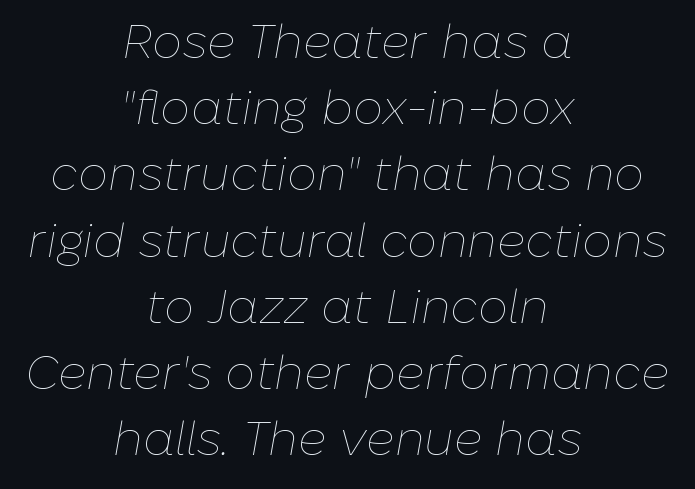
The image shows 48 px thin type, italic (leaning right); set centered, normal line spacing (1.38x), normal letter spacing, not underlined; low stroke contrast and a medium x-height.
